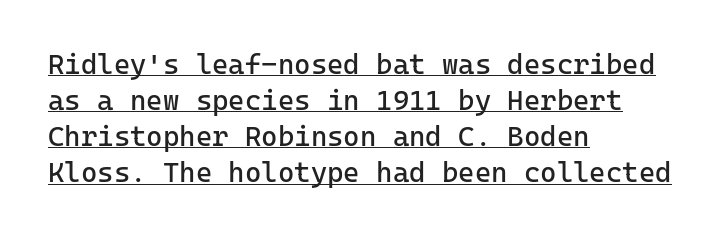
The image shows 28 px regular-weight sans-serif type, upright, monospaced; set left-aligned, normal line spacing (1.29x), normal letter spacing, underlined; low stroke contrast and a medium x-height.
